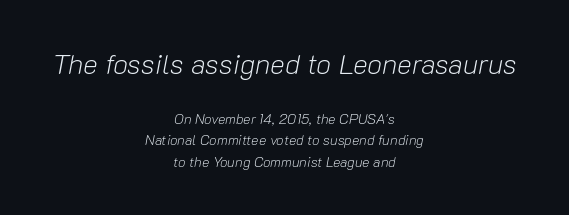
The image shows 28 px light type, italic (leaning right); set centered, normal line spacing (1.52x), normal letter spacing, not underlined; the first (top) block is 2.0x larger; low stroke contrast and a medium x-height.
